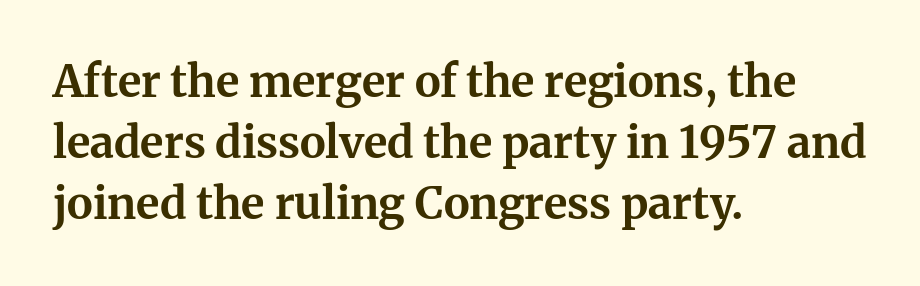
Q: Is the text bold? A: Yes.
Q: Is the text italic (slanted)? A: No, it is upright.
Q: Is the typeface a serif or a sans-serif typeface? A: Serif.
Q: Is the text underlined? A: No.
Q: How is the paragraph aligned? A: Left-aligned.
Q: Is the spacing between letters normal or unusually wide? A: Normal.
Q: Is the spacing between lines tight, normal or loose? A: Normal.
Q: Width (condensed, normal, or wide)? A: Normal.
Q: Stroke contrast? A: Medium.
Q: x-height? A: Medium.
Q: Monospaced? A: No.
